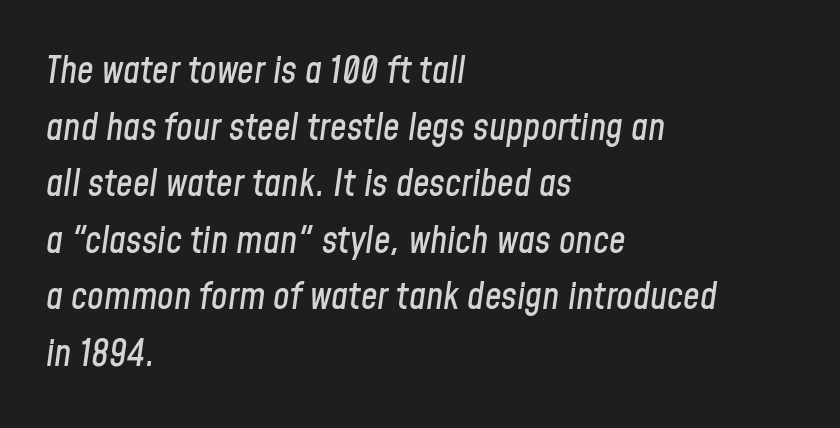
{"italic": "yes", "lean": "right", "slant_degrees": 8, "width": "condensed", "stroke_contrast": "low", "x_height": "medium", "monospaced": "no", "underline": "no", "align": "left", "line_spacing": "normal", "line_spacing_ratio": 1.53, "letter_spacing": "normal", "letter_spacing_em": 0.0, "glyph_px": 37}
